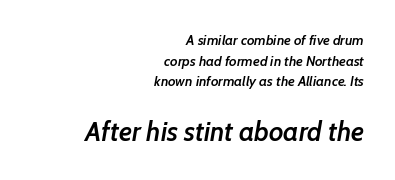
The image shows 27 px text type, italic (leaning right); set right-aligned, normal line spacing (1.47x), normal letter spacing, not underlined; the second (bottom) block is 1.93x larger.
